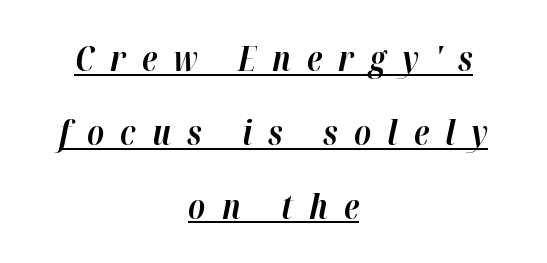
The image shows 34 px bold type, italic (leaning right); set centered, loose line spacing (2.17x), unusually wide letter spacing (+0.48 em), underlined; high stroke contrast and a medium x-height.
